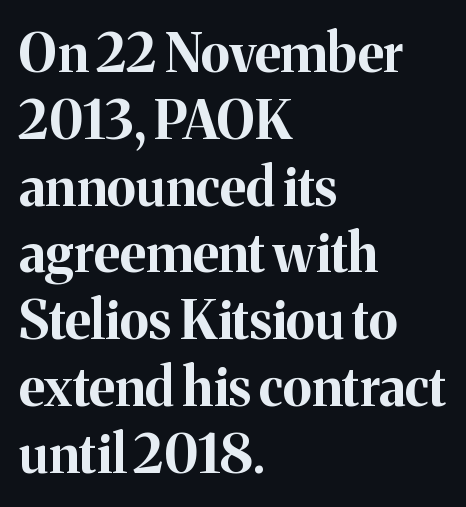
Q: Is the text bold? A: Yes.
Q: Is the text italic (slanted)? A: No, it is upright.
Q: Is the typeface a serif or a sans-serif typeface? A: Serif.
Q: Is the text underlined? A: No.
Q: How is the paragraph aligned? A: Left-aligned.
Q: Is the spacing between letters normal or unusually wide? A: Normal.
Q: Is the spacing between lines tight, normal or loose? A: Normal.
Q: Width (condensed, normal, or wide)? A: Normal.
Q: Stroke contrast? A: Medium.
Q: x-height? A: Medium.
Q: Monospaced? A: No.
